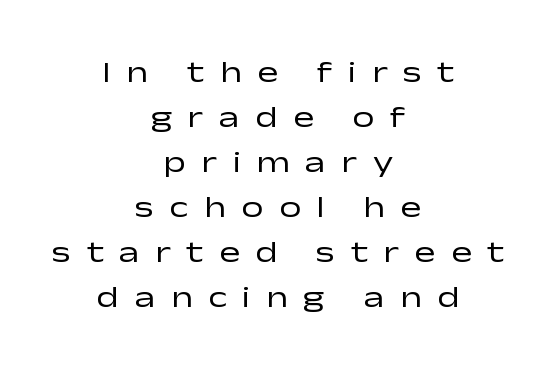
The image shows 31 px regular-weight, wide sans-serif type, upright; set centered, normal line spacing (1.45x), unusually wide letter spacing (+0.5 em), not underlined; low stroke contrast and a medium x-height.
